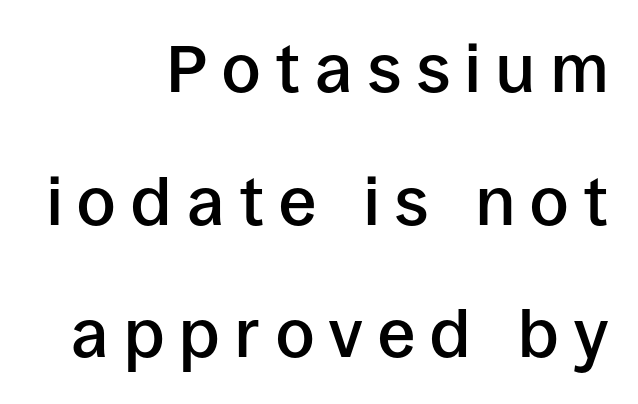
Q: Is the text bold? A: Semi-bold.
Q: Is the text italic (slanted)? A: No, it is upright.
Q: Is the typeface a serif or a sans-serif typeface? A: Sans-serif.
Q: Is the text underlined? A: No.
Q: How is the paragraph aligned? A: Right-aligned.
Q: Is the spacing between letters normal or unusually wide? A: Unusually wide.
Q: Is the spacing between lines tight, normal or loose? A: Loose.
Q: Width (condensed, normal, or wide)? A: Normal.
Q: Stroke contrast? A: Low.
Q: x-height? A: Large.
Q: Monospaced? A: No.
